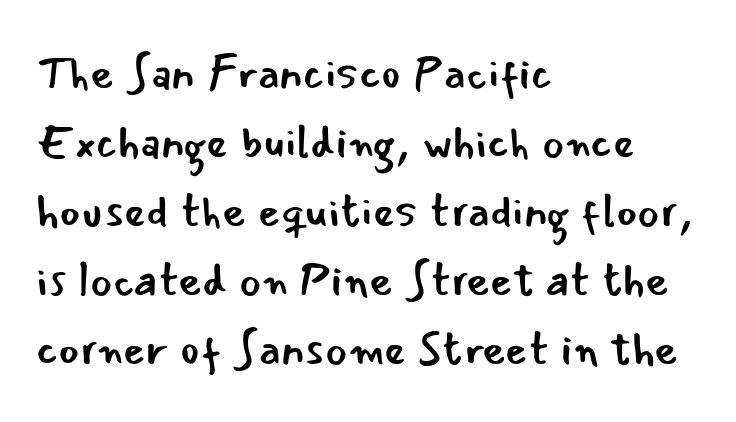
Each letter keeps its own natural width here, so spacing adapts to shape. Short note: letters normally spaced. This rendering employs a face without finishing strokes, i.e., a sans-serif. Is there any slant? The stems are plumb.
